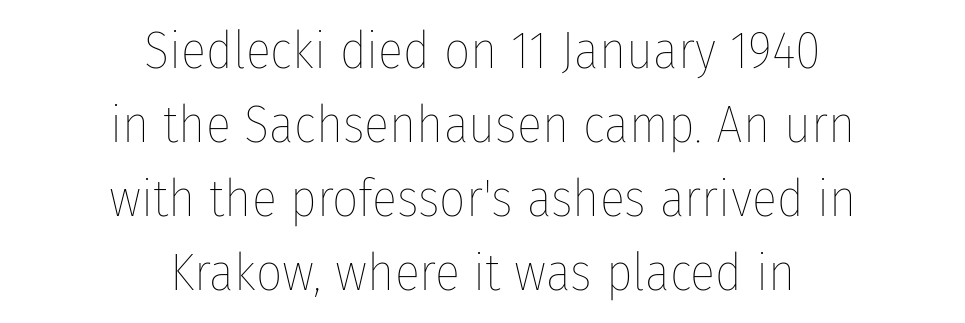
{"italic": "no", "bold": "no", "weight": "thin", "width": "condensed", "stroke_contrast": "low", "x_height": "medium", "monospaced": "no", "underline": "no", "align": "center", "line_spacing": "normal", "line_spacing_ratio": 1.42, "letter_spacing": "normal", "letter_spacing_em": 0.0, "glyph_px": 52}
